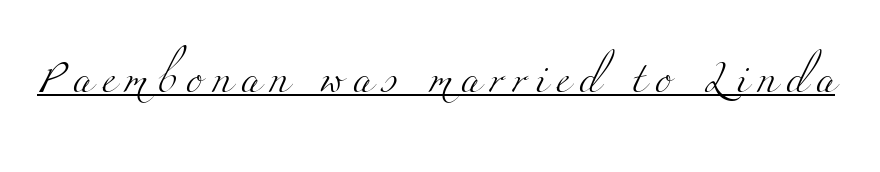
The rendering uses natural spacing where letterforms have individual widths. Tracking here is generous; glyphs stand well apart from one another. Bold? No — there's no thickening of the strokes. The string is rendered with underlining switched on.
